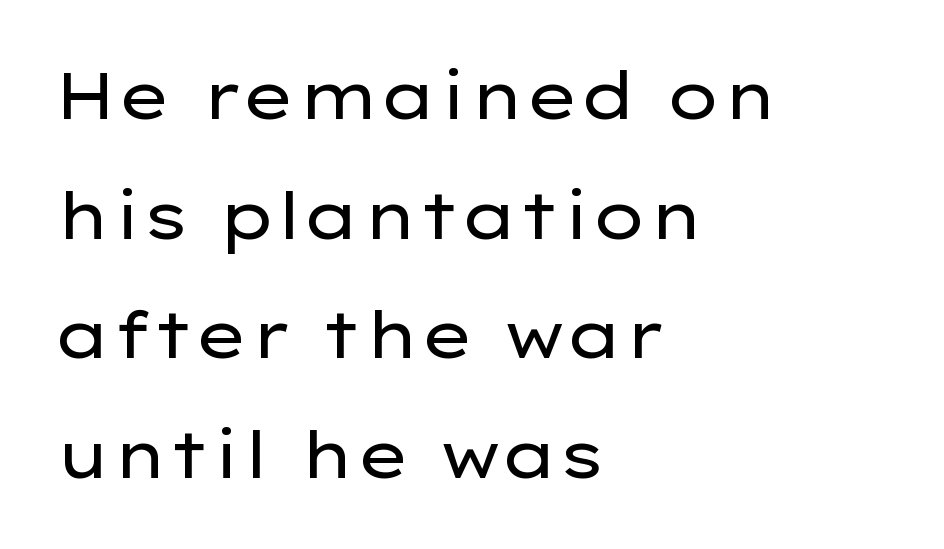
The image shows 65 px regular-weight, wide sans-serif type, upright; set left-aligned, line spacing 1.84x, normal letter spacing, not underlined; low stroke contrast and a medium x-height.
